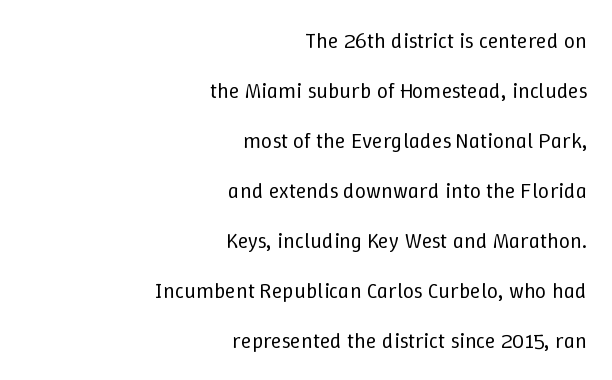
Q: Is the text bold? A: No.
Q: Is the text italic (slanted)? A: No, it is upright.
Q: Is the text underlined? A: No.
Q: How is the paragraph aligned? A: Right-aligned.
Q: Is the spacing between letters normal or unusually wide? A: Normal.
Q: Is the spacing between lines tight, normal or loose? A: Loose.
